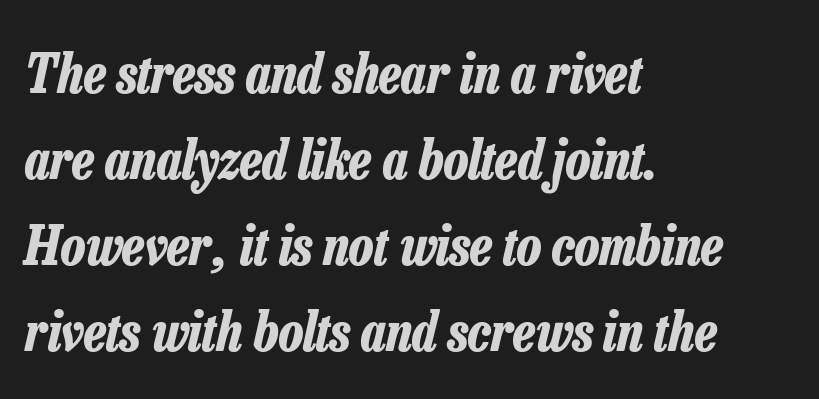
The image shows 54 px bold, condensed type, italic (leaning right); set left-aligned, normal line spacing (1.59x), normal letter spacing, not underlined; low stroke contrast and a medium x-height.
